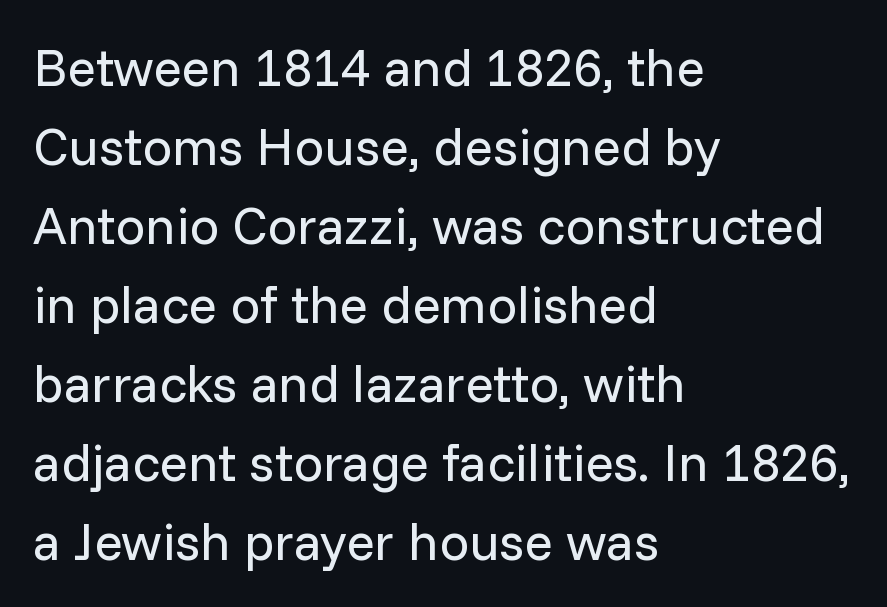
Q: Is the text bold? A: No.
Q: Is the text italic (slanted)? A: No, it is upright.
Q: Is the typeface a serif or a sans-serif typeface? A: Sans-serif.
Q: Is the text underlined? A: No.
Q: How is the paragraph aligned? A: Left-aligned.
Q: Is the spacing between letters normal or unusually wide? A: Normal.
Q: Is the spacing between lines tight, normal or loose? A: Normal.
Q: Width (condensed, normal, or wide)? A: Normal.
Q: Stroke contrast? A: Low.
Q: x-height? A: Medium.
Q: Monospaced? A: No.
